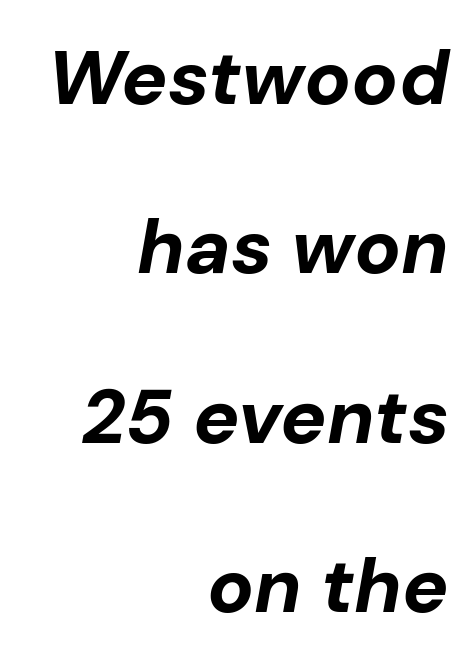
The image shows 77 px bold type, italic (leaning right); set right-aligned, loose line spacing (2.2x), normal letter spacing, not underlined; low stroke contrast and a medium x-height.
